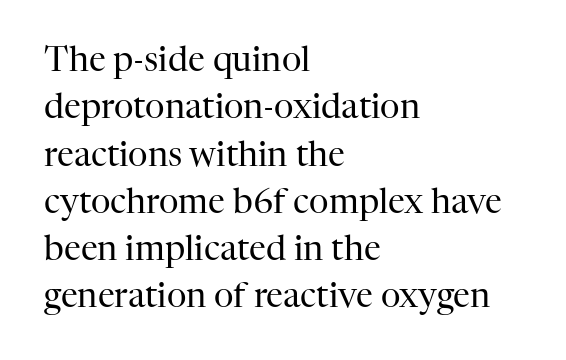
To sum up the face: it has serifs. Nothing heavy about these letters — not bold at all. The rendering uses natural spacing where letterforms have individual widths. There is no visible air inserted between adjacent glyphs. Posture: straight, roman, zero tilt. Clear beneath every line of the passage.
